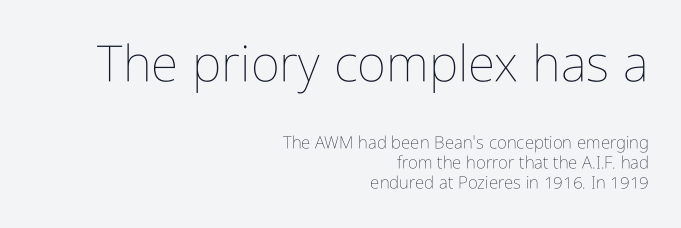
Q: Is the text bold? A: No.
Q: Is the text italic (slanted)? A: No, it is upright.
Q: Is the text underlined? A: No.
Q: How is the paragraph aligned? A: Right-aligned.
Q: Is the spacing between letters normal or unusually wide? A: Normal.
Q: Which block of text is set in a larger size, the first (top) or the second (bottom)? A: The first (top) one.
Q: Width (condensed, normal, or wide)? A: Condensed.
Q: Stroke contrast? A: Low.
Q: x-height? A: Medium.
Q: Monospaced? A: No.
